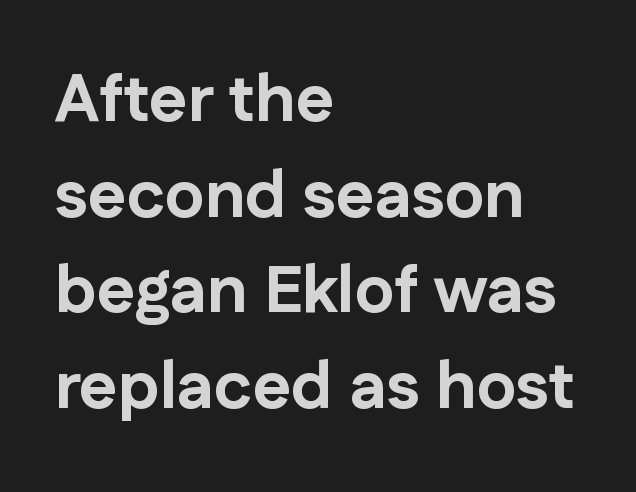
The font's upright variant was chosen for this text. Only glyphs here, with clear space below each row. The letters sit at their default tracking, neither squeezed nor spread. The strokes are fattened all the way to bold. Nope, no serifs anywhere on these letters. Character widths vary here, with narrow letters taking less room than wide ones.
